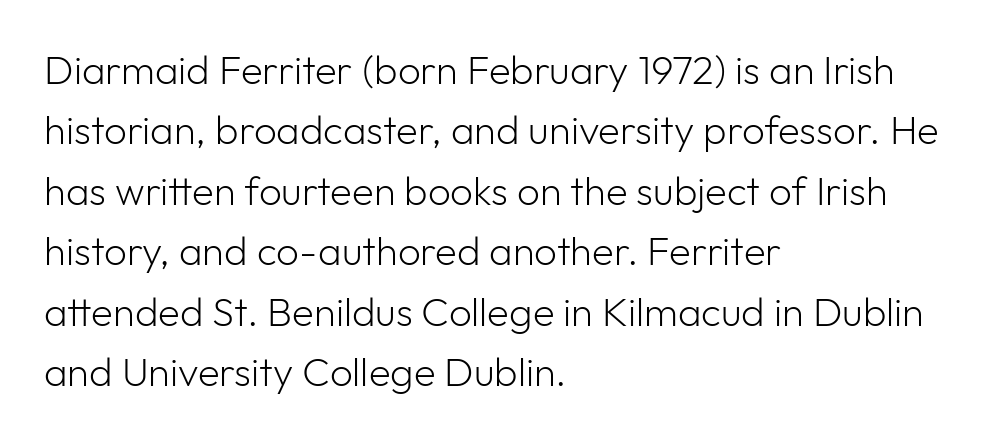
These lines are rendered in a variable-pitch font. A typesetter would label this face a sans. Between one letter and the next there's only the usual sliver of space. No chunkiness to these letters — they're not bold. A normal amount of white space separates one row of letters from the next.
